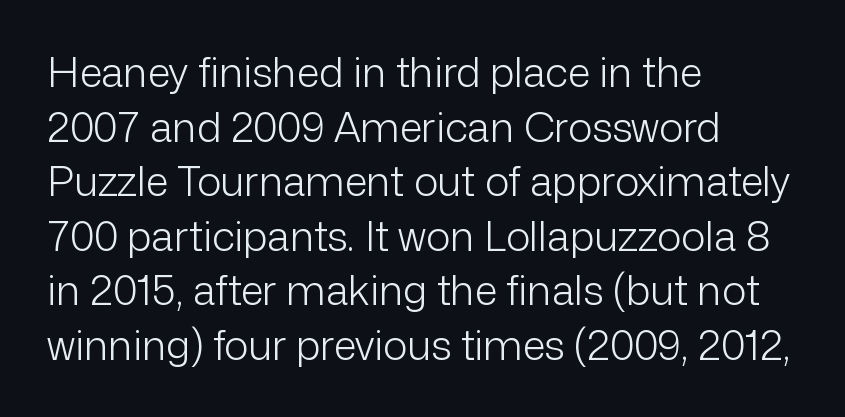
Q: Is the text bold? A: No.
Q: Is the text italic (slanted)? A: No, it is upright.
Q: Is the typeface a serif or a sans-serif typeface? A: Sans-serif.
Q: Is the text underlined? A: No.
Q: How is the paragraph aligned? A: Left-aligned.
Q: Is the spacing between letters normal or unusually wide? A: Normal.
Q: Is the spacing between lines tight, normal or loose? A: Normal.
Q: Width (condensed, normal, or wide)? A: Normal.
Q: Stroke contrast? A: Low.
Q: x-height? A: Medium.
Q: Monospaced? A: No.
